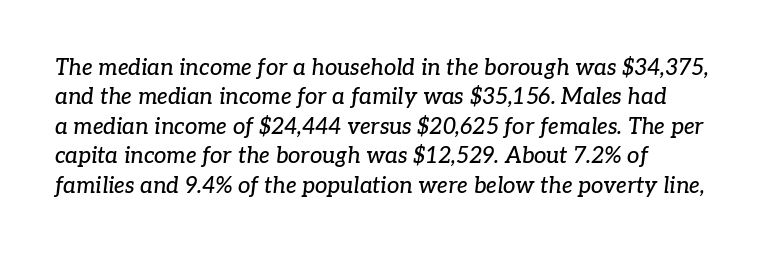
One-word summary of the alignment: left. These lines were composed using italics. One glance says typical: line gaps are just what's usual. This rendering features lettering with no underline.
